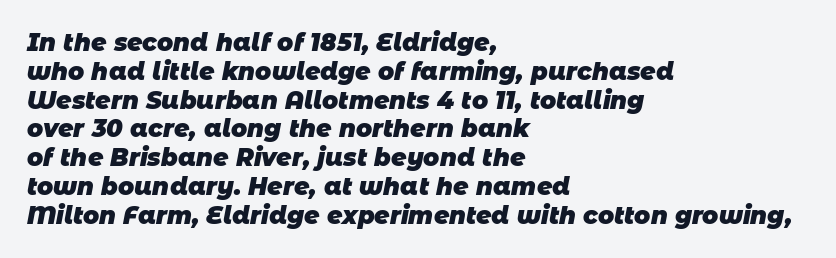
{"bold": "yes", "underline": "no", "align": "left", "line_spacing_ratio": 1.2, "letter_spacing": "normal", "letter_spacing_em": 0.0, "glyph_px": 24}
